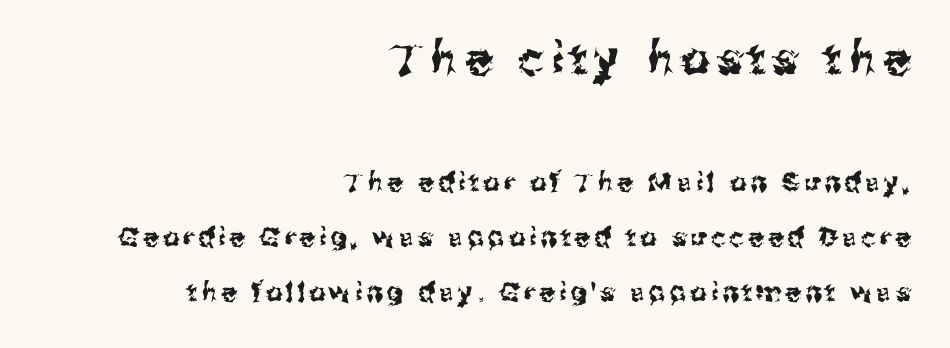
Line endings align vertically; line beginnings do not. Do the characters align in a grid? No, the font is proportional. The specimen omits any rule beneath the text block's lines. The designer dialed line spacing up above the default. Typesetter's note — upper block bumped up in size, lower block left smaller. In terms of letterform style, serifs are entirely absent.
